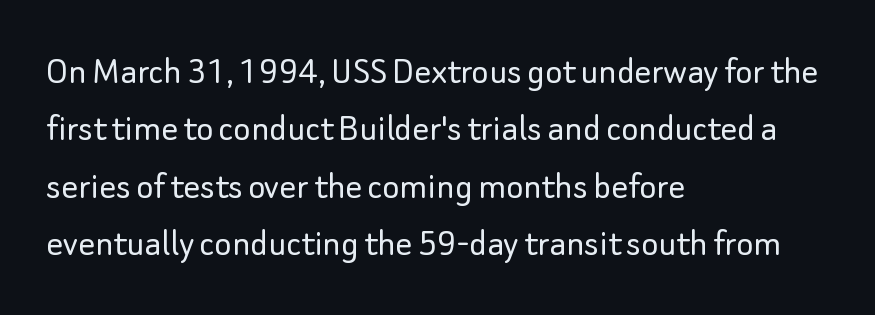
The image shows 41 px light sans-serif type, upright; set left-aligned, normal line spacing (1.4x), normal letter spacing, not underlined; low stroke contrast and a small x-height.
